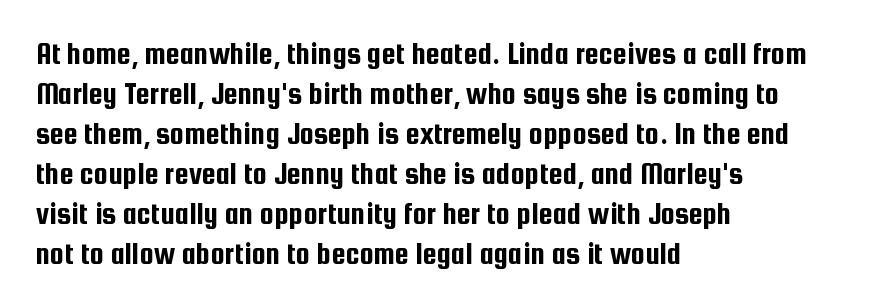
{"serif": "no", "italic": "no", "width": "condensed", "stroke_contrast": "low", "x_height": "medium", "monospaced": "no", "underline": "no", "align": "left", "line_spacing": "normal", "line_spacing_ratio": 1.25, "letter_spacing": "normal", "letter_spacing_em": 0.0, "glyph_px": 32}
